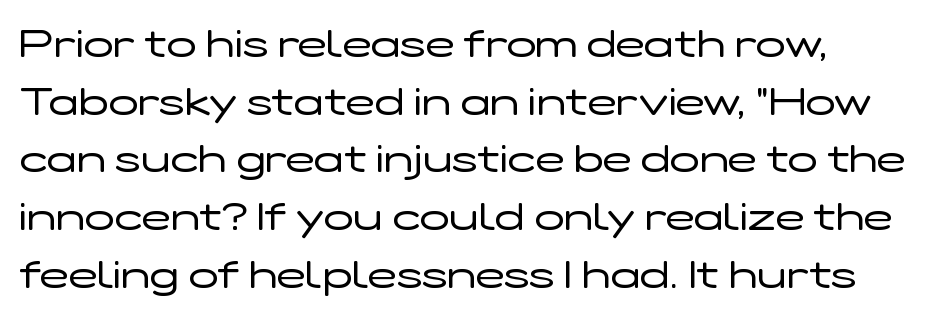
{"serif": "no", "italic": "no", "bold": "no", "weight": "regular", "width": "wide", "stroke_contrast": "low", "x_height": "medium", "monospaced": "no", "underline": "no", "line_spacing": "normal", "line_spacing_ratio": 1.48, "letter_spacing": "normal", "letter_spacing_em": 0.0, "glyph_px": 39}
